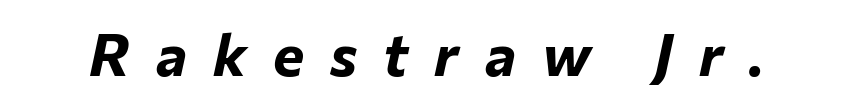
Q: Is the text bold? A: Yes.
Q: Is the text italic (slanted)? A: Yes, it leans right by about 12 degrees.
Q: Is the text underlined? A: No.
Q: Is the spacing between letters normal or unusually wide? A: Unusually wide.
Q: Width (condensed, normal, or wide)? A: Normal.
Q: Stroke contrast? A: Low.
Q: x-height? A: Medium.
Q: Monospaced? A: No.
